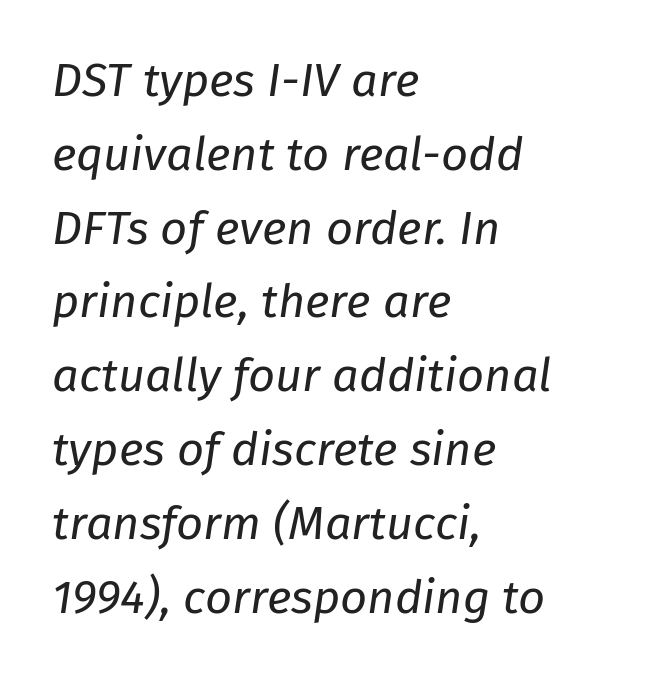
{"italic": "yes", "lean": "right", "slant_degrees": 8, "bold": "no", "weight": "regular", "width": "normal", "stroke_contrast": "low", "x_height": "medium", "monospaced": "no", "underline": "no", "align": "left", "line_spacing": "normal", "line_spacing_ratio": 1.57, "letter_spacing": "normal", "letter_spacing_em": 0.0, "glyph_px": 47}
